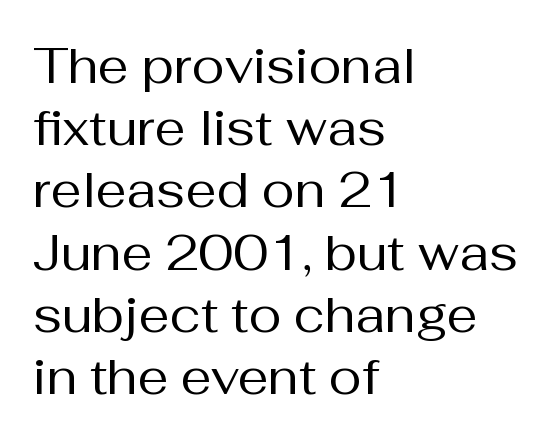
All the whitespace from short lines collects on the right. There is no visible air inserted between adjacent glyphs. The baseline area is clear. What kind of face is this? One without serifs — a sans. Stroke mass is kept to a normal reading level or below. This sample has the flowing, uneven cadence of proportional lettering.
